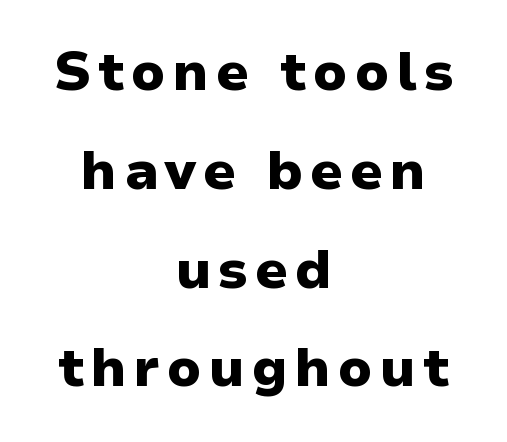
Q: Is the text bold? A: Yes.
Q: Is the text italic (slanted)? A: No, it is upright.
Q: Is the typeface a serif or a sans-serif typeface? A: Sans-serif.
Q: Is the text underlined? A: No.
Q: How is the paragraph aligned? A: Centered.
Q: Width (condensed, normal, or wide)? A: Normal.
Q: Stroke contrast? A: Low.
Q: x-height? A: Medium.
Q: Monospaced? A: No.
